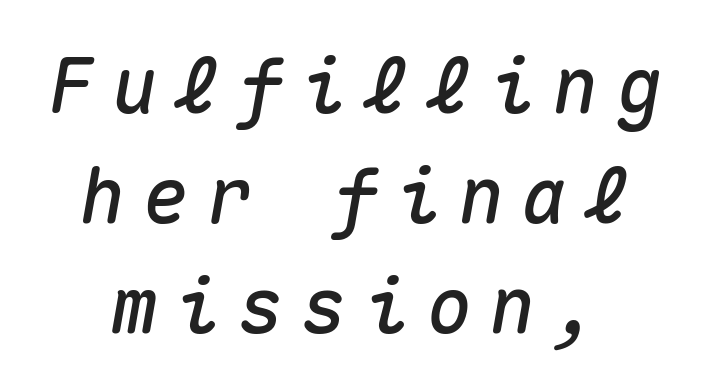
Q: Is the text italic (slanted)? A: Yes, it leans right by about 10 degrees.
Q: Is the text underlined? A: No.
Q: Is the spacing between letters normal or unusually wide? A: Unusually wide.
Q: Is the spacing between lines tight, normal or loose? A: Normal.
Q: Width (condensed, normal, or wide)? A: Normal.
Q: Stroke contrast? A: Medium.
Q: x-height? A: Medium.
Q: Monospaced? A: Yes.
